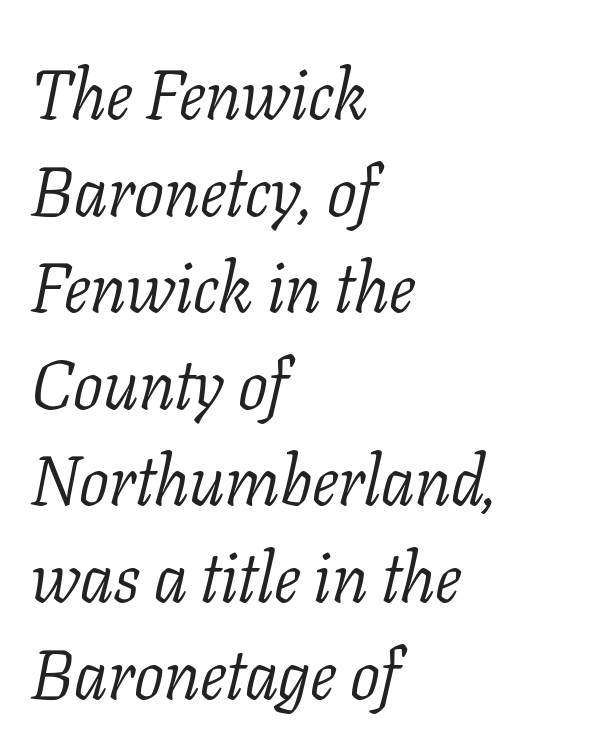
{"serif": "yes", "italic": "yes", "lean": "right", "slant_degrees": 11, "bold": "no", "weight": "light", "width": "normal", "stroke_contrast": "low", "x_height": "medium", "monospaced": "no", "underline": "no", "align": "left", "line_spacing": "normal", "line_spacing_ratio": 1.38, "letter_spacing": "normal", "letter_spacing_em": 0.0, "glyph_px": 70}
